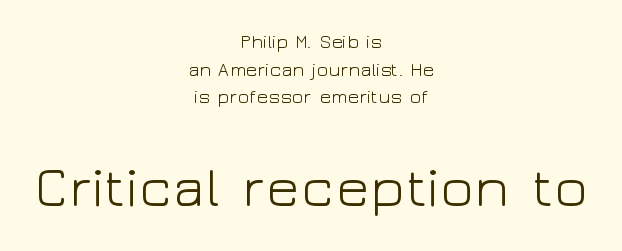
Q: Is the text bold? A: No.
Q: Is the text italic (slanted)? A: No, it is upright.
Q: Is the typeface a serif or a sans-serif typeface? A: Sans-serif.
Q: Is the text underlined? A: No.
Q: How is the paragraph aligned? A: Centered.
Q: Is the spacing between letters normal or unusually wide? A: Normal.
Q: Is the spacing between lines tight, normal or loose? A: Normal.
Q: Which block of text is set in a larger size, the first (top) or the second (bottom)? A: The second (bottom) one.
Q: Width (condensed, normal, or wide)? A: Wide.
Q: Stroke contrast? A: Low.
Q: x-height? A: Medium.
Q: Monospaced? A: No.
